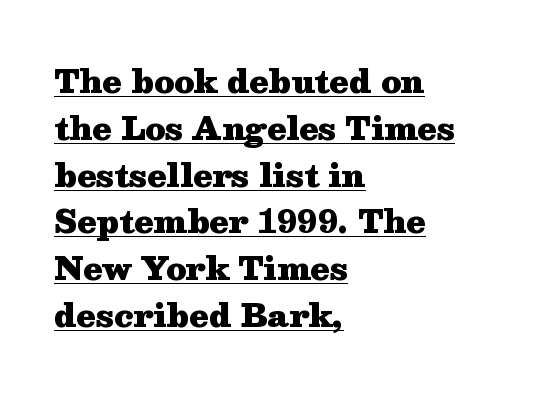
Q: Is the text bold? A: Yes.
Q: Is the text italic (slanted)? A: No, it is upright.
Q: Is the typeface a serif or a sans-serif typeface? A: Serif.
Q: Is the text underlined? A: Yes.
Q: How is the paragraph aligned? A: Left-aligned.
Q: Is the spacing between letters normal or unusually wide? A: Normal.
Q: Is the spacing between lines tight, normal or loose? A: Normal.
Q: Width (condensed, normal, or wide)? A: Wide.
Q: Stroke contrast? A: Medium.
Q: x-height? A: Medium.
Q: Monospaced? A: No.
